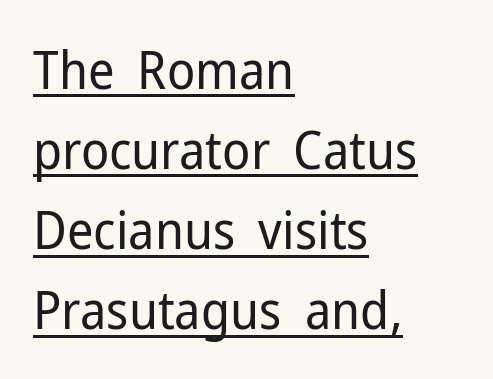
{"serif": "no", "italic": "no", "bold": "no", "weight": "regular", "width": "normal", "stroke_contrast": "low", "x_height": "medium", "monospaced": "no", "underline": "yes", "align": "left", "line_spacing": "normal", "line_spacing_ratio": 1.54, "letter_spacing": "normal", "letter_spacing_em": 0.0, "glyph_px": 52}
